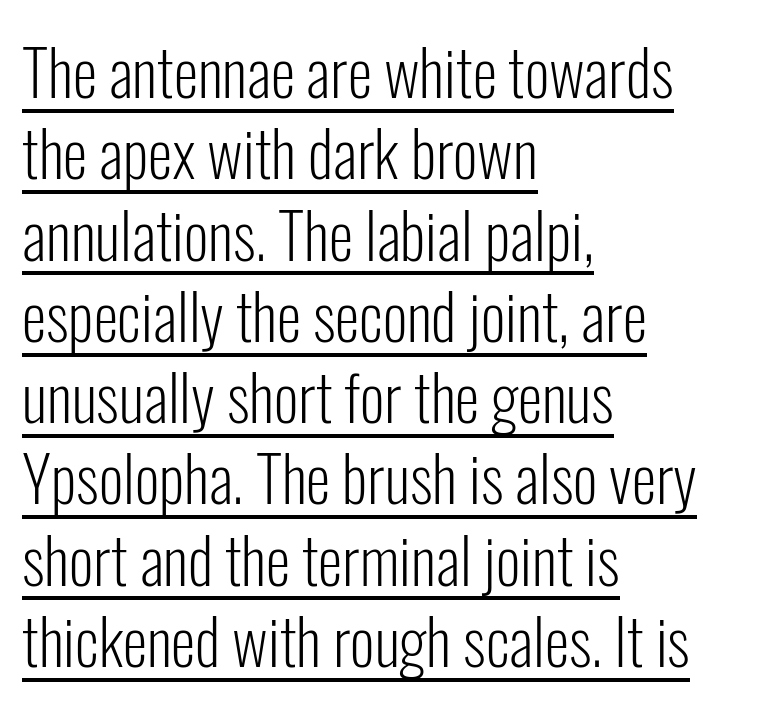
{"serif": "no", "italic": "no", "bold": "no", "weight": "light", "width": "condensed", "stroke_contrast": "low", "x_height": "medium", "monospaced": "no", "underline": "yes", "align": "left", "line_spacing": "normal", "line_spacing_ratio": 1.29, "letter_spacing": "normal", "letter_spacing_em": 0.0, "glyph_px": 63}
